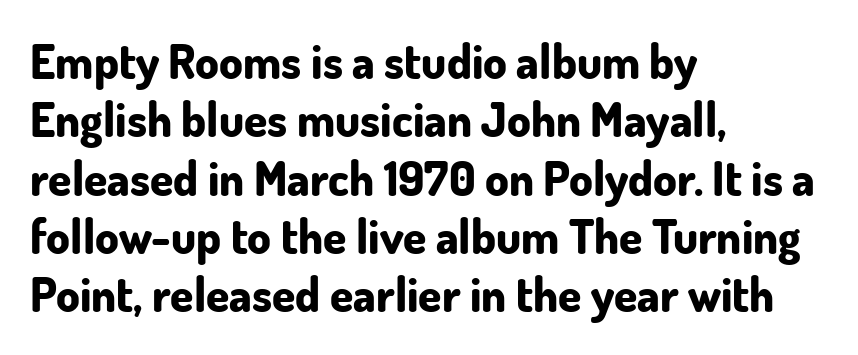
The image shows 47 px bold sans-serif type, upright; set left-aligned, line spacing 1.24x, normal letter spacing, not underlined; low stroke contrast and a small x-height.
